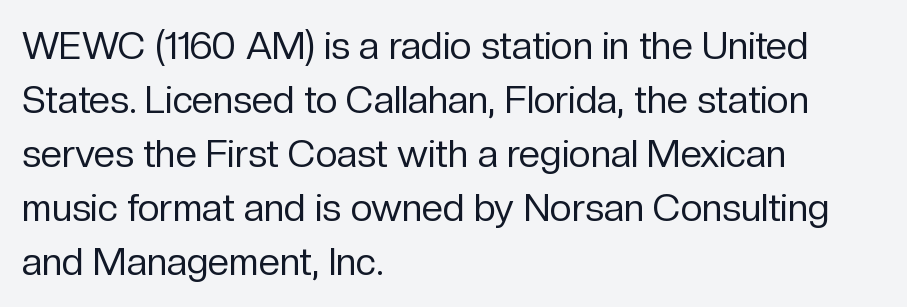
The image shows 38 px regular-weight sans-serif type, upright; set left-aligned, normal line spacing (1.42x), normal letter spacing, not underlined; low stroke contrast and a medium x-height.
